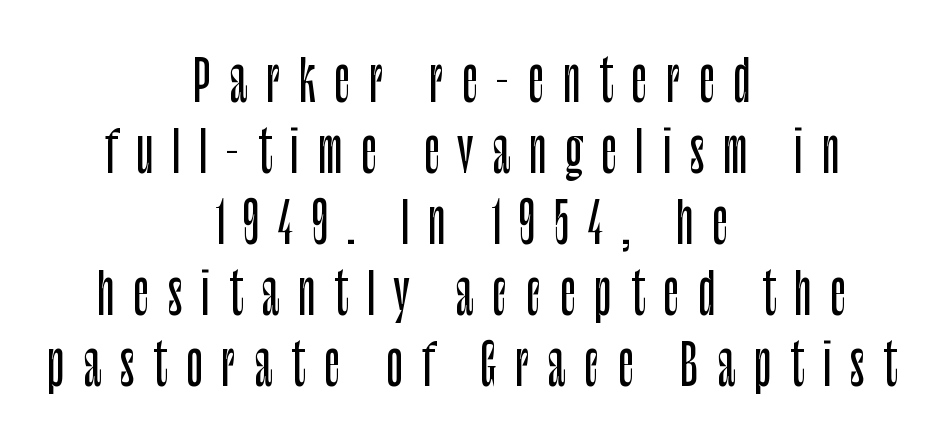
The image shows 56 px condensed sans-serif type, upright; set centered, normal line spacing (1.27x), unusually wide letter spacing (+0.33 em), not underlined; low stroke contrast and a large x-height.
